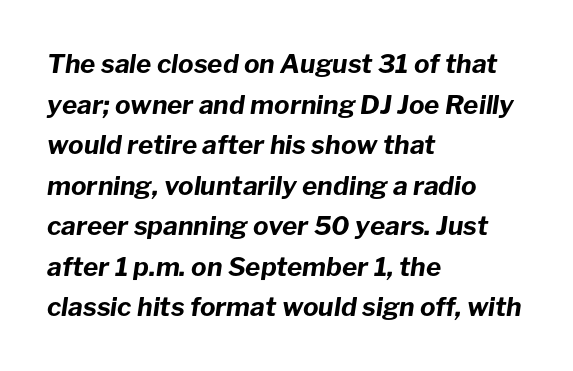
Q: Is the text bold? A: Yes.
Q: Is the text italic (slanted)? A: Yes, it leans right by about 8 degrees.
Q: Is the text underlined? A: No.
Q: How is the paragraph aligned? A: Left-aligned.
Q: Is the spacing between letters normal or unusually wide? A: Normal.
Q: Is the spacing between lines tight, normal or loose? A: Normal.
